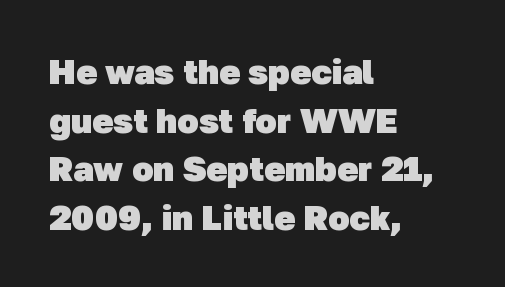
Q: Is the text bold? A: Yes.
Q: Is the typeface a serif or a sans-serif typeface? A: Sans-serif.
Q: Is the text underlined? A: No.
Q: How is the paragraph aligned? A: Left-aligned.
Q: Is the spacing between letters normal or unusually wide? A: Normal.
Q: Is the spacing between lines tight, normal or loose? A: Normal.
Q: Width (condensed, normal, or wide)? A: Normal.
Q: Stroke contrast? A: Low.
Q: x-height? A: Medium.
Q: Monospaced? A: No.
